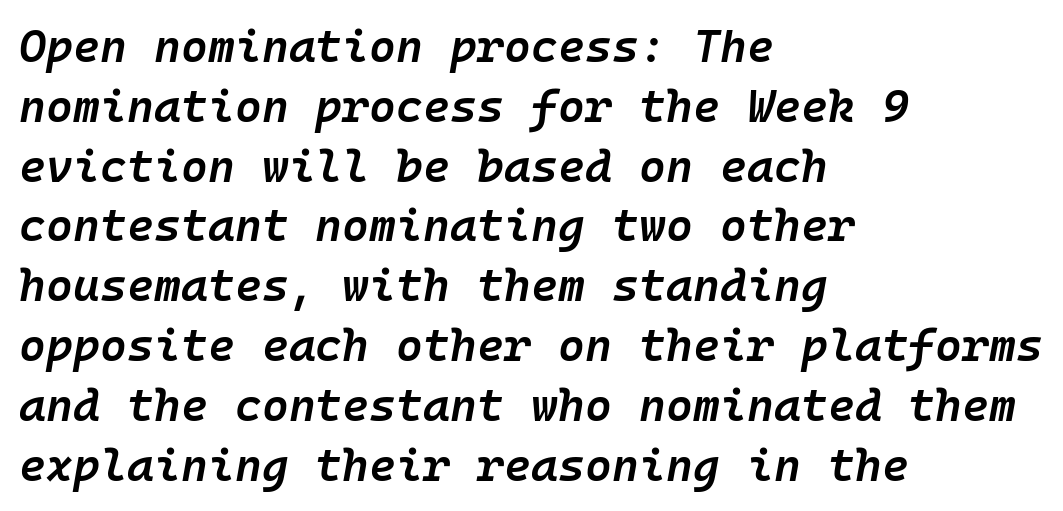
Q: Is the text bold? A: Semi-bold.
Q: Is the text italic (slanted)? A: Yes, it leans right by about 10 degrees.
Q: Is the text underlined? A: No.
Q: How is the paragraph aligned? A: Left-aligned.
Q: Is the spacing between letters normal or unusually wide? A: Normal.
Q: Is the spacing between lines tight, normal or loose? A: Normal.
Q: Width (condensed, normal, or wide)? A: Normal.
Q: Stroke contrast? A: Low.
Q: x-height? A: Medium.
Q: Monospaced? A: Yes.
